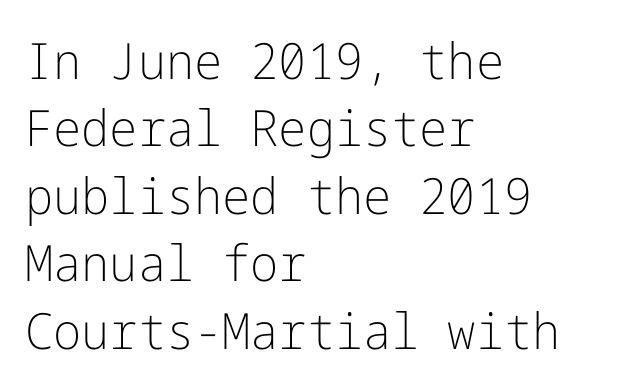
A bare baseline throughout the passage. Visually the block forms a straight wall on the left and a jagged coastline on the right. The letters stand upright; this is a roman face. Tracking here is standard; glyphs follow each other at the usual distance.
